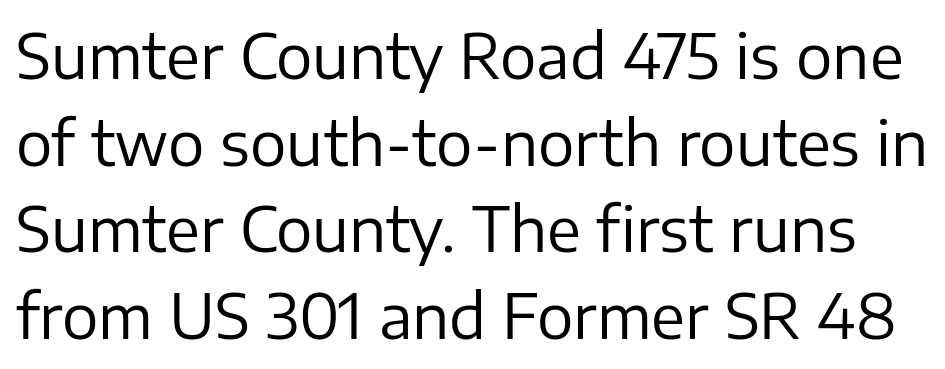
The image shows 61 px regular-weight sans-serif type, upright; set normal line spacing (1.42x), normal letter spacing, not underlined; low stroke contrast and a medium x-height.
